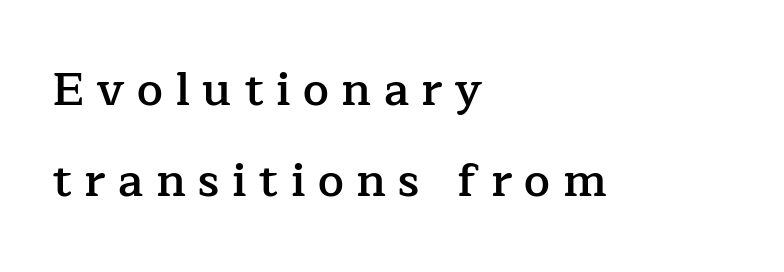
Does the lettering tilt? It doesn't — this is upright. Small tapered or slab feet sit at the stroke ends, so this counts as serif. Underline: absent. This rendering widens character spacing well past its baseline value.
